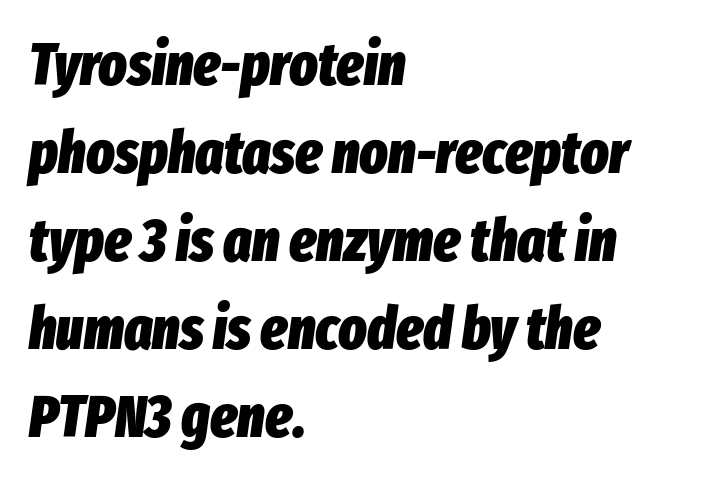
{"italic": "yes", "lean": "right", "slant_degrees": 8, "bold": "yes", "weight": "heavy", "width": "condensed", "stroke_contrast": "low", "x_height": "medium", "monospaced": "no", "underline": "no", "align": "left", "line_spacing": "normal", "line_spacing_ratio": 1.49, "letter_spacing": "normal", "letter_spacing_em": 0.0, "glyph_px": 59}
